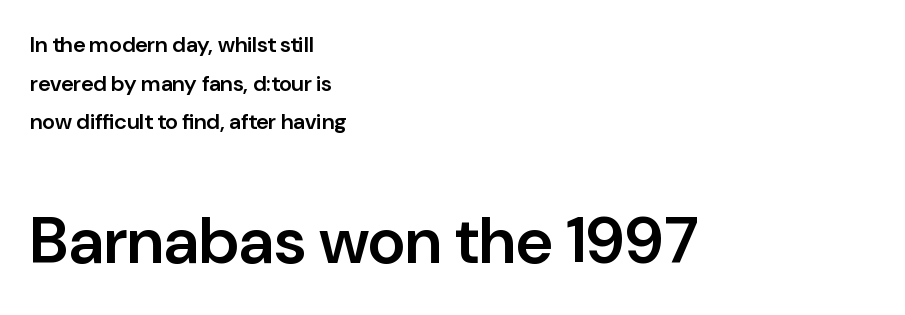
The image shows 65 px semibold sans-serif type, upright; set left-aligned, line spacing 1.76x, normal letter spacing, not underlined; the second (bottom) block is 2.95x larger; low stroke contrast and a medium x-height.
